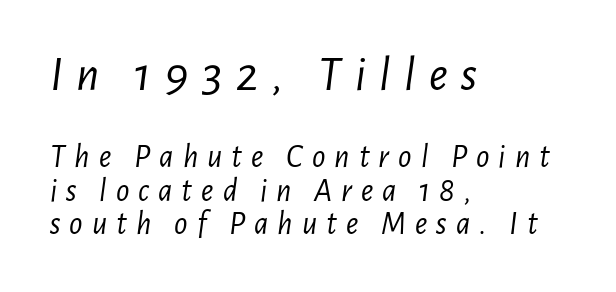
{"italic": "yes", "lean": "right", "slant_degrees": 7, "bold": "no", "weight": "light", "width": "condensed", "stroke_contrast": "low", "x_height": "medium", "monospaced": "no", "underline": "no", "align": "left", "line_spacing": "tight", "line_spacing_ratio": 1.01, "letter_spacing": "wide", "letter_spacing_em": 0.27, "larger_block": "first", "size_ratio": 1.52, "glyph_px": 50}
